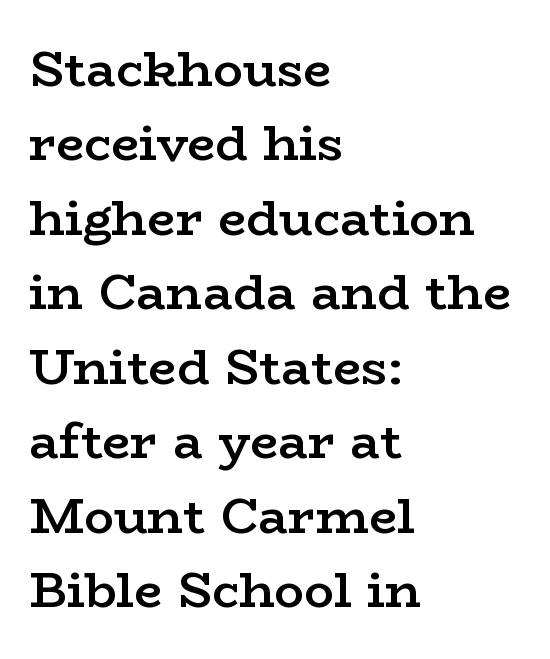
Compared with a centered layout, this one pins lines to the left instead. Look at the tracking — it's just the regular setting, nothing added. Rule under the text: the space is simply empty. Looks like regular typesetting: each glyph gets only the width it needs. The typeface chosen for these lines features serifs.
